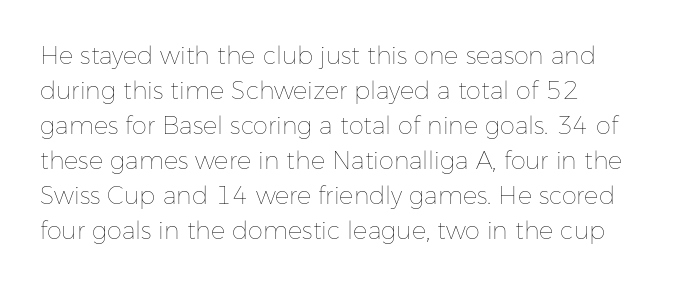
Q: Is the text bold? A: No.
Q: Is the text italic (slanted)? A: No, it is upright.
Q: Is the text underlined? A: No.
Q: Is the spacing between letters normal or unusually wide? A: Normal.
Q: Is the spacing between lines tight, normal or loose? A: Normal.
